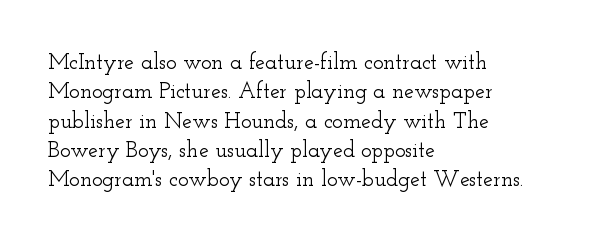
Glyph-to-glyph distance matches everyday printed text. If you drew a ruler down the left edge, every line would touch it. The letters stand upright; this is a roman face. No word sits above an underline. The line-height multiplier appears to be the usual default.
